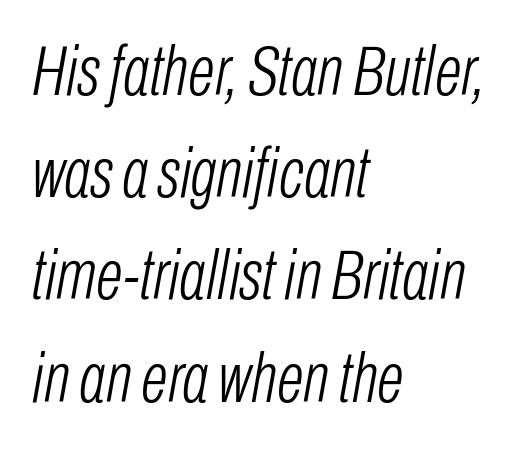
{"italic": "yes", "lean": "right", "slant_degrees": 10, "bold": "no", "weight": "light", "width": "condensed", "stroke_contrast": "low", "x_height": "medium", "monospaced": "no", "underline": "no", "align": "left", "line_spacing": "normal", "line_spacing_ratio": 1.44, "letter_spacing": "normal", "letter_spacing_em": 0.0, "glyph_px": 71}
